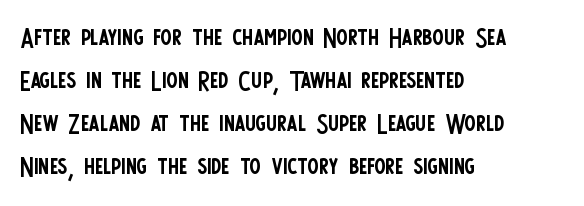
Font category for this specimen: sans-serif. This sample keeps an unexceptional amount of space between lines. This sample is left-justified, so line endings fall wherever the words run out. The passage shown is not underscored anywhere. A typesetter would call this zero additional tracking. Character widths vary here, with narrow letters taking less room than wide ones.
